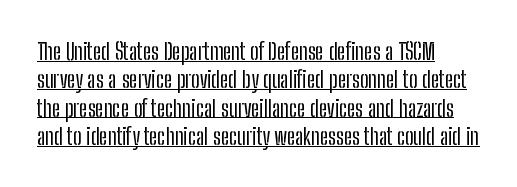
Vertical strokes here are truly vertical. A continuous stroke trails under the words, as in a hyperlink. All the whitespace from short lines collects on the right. Standard letterfit; no display-style spreading of the glyphs.
